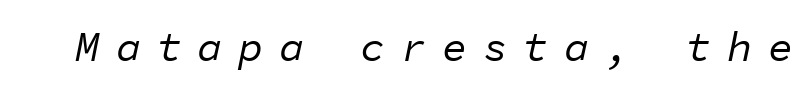
The foot of each line stays bare and open. Weight: regular or lighter. There's an unmistakable incline to the writing here. Caption: expanded tracking, letters set apart. Note the uniform advance width — an 'i' takes as much space as an 'm'.
